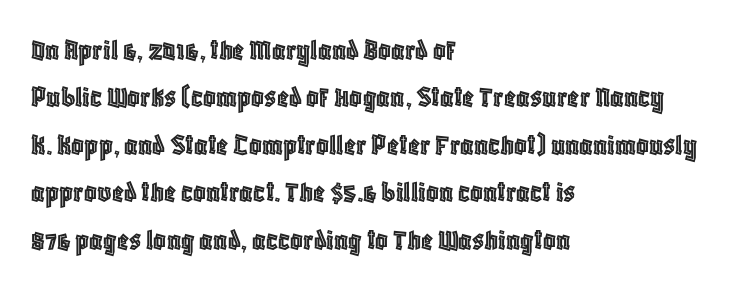
{"italic": "no", "width": "condensed", "x_height": "large", "monospaced": "no", "underline": "no", "align": "left", "line_spacing": "normal", "line_spacing_ratio": 1.53, "letter_spacing": "normal", "letter_spacing_em": 0.0, "glyph_px": 31}
